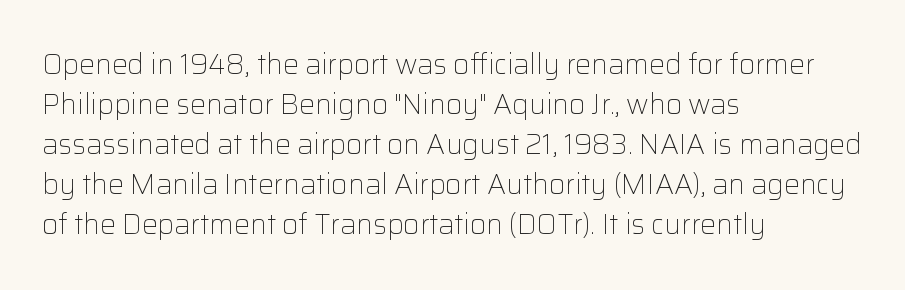
The image shows 28 px light sans-serif type, upright; set left-aligned, normal line spacing (1.43x), normal letter spacing, not underlined; low stroke contrast and a medium x-height.
